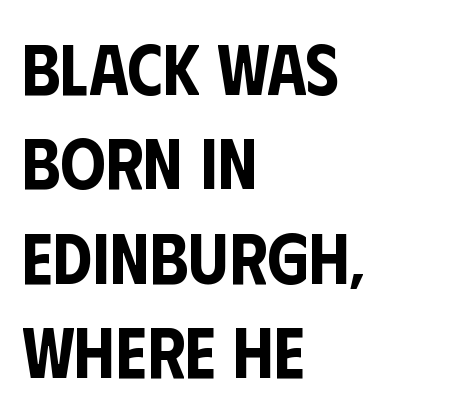
{"serif": "no", "italic": "no", "width": "condensed", "stroke_contrast": "low", "x_height": "large", "monospaced": "no", "underline": "no", "align": "left", "line_spacing": "normal", "line_spacing_ratio": 1.33, "letter_spacing": "normal", "letter_spacing_em": 0.0, "glyph_px": 71}
